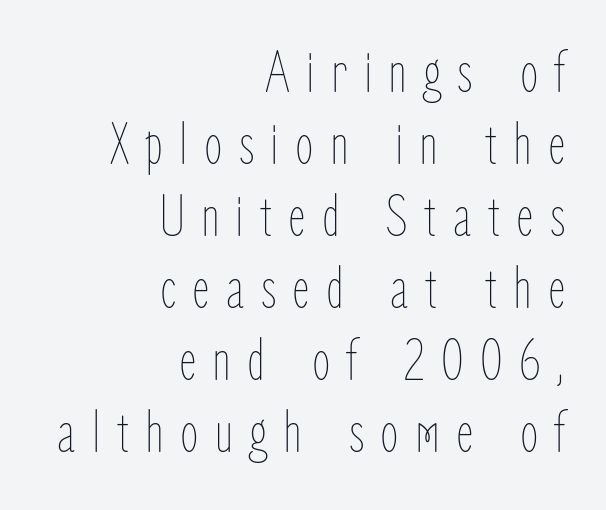
{"italic": "no", "bold": "no", "weight": "thin", "width": "condensed", "stroke_contrast": "low", "x_height": "medium", "monospaced": "no", "underline": "no", "align": "right", "line_spacing_ratio": 1.2, "letter_spacing": "wide", "letter_spacing_em": 0.27, "glyph_px": 60}
